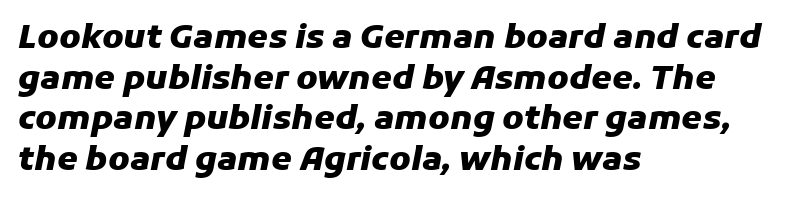
The image shows 33 px heavy type, italic (leaning right); set left-aligned, line spacing 1.23x, normal letter spacing, not underlined; low stroke contrast and a medium x-height.
